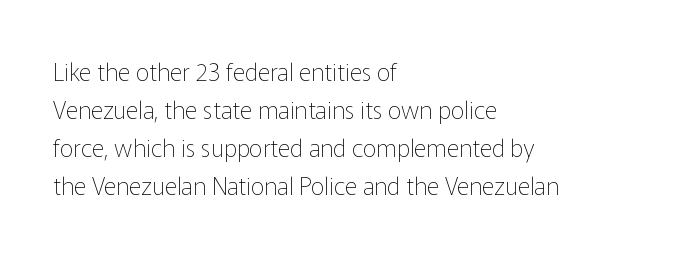
Is there much room between lines? A standard amount, neither cramped nor airy. A roman cut, with each character standing at attention. How are the letters spaced? Ordinarily, with no added tracking. This rendering features lettering with no underline. The paragraph shown leans on its left margin. The weight tops out at a normal text grade.
